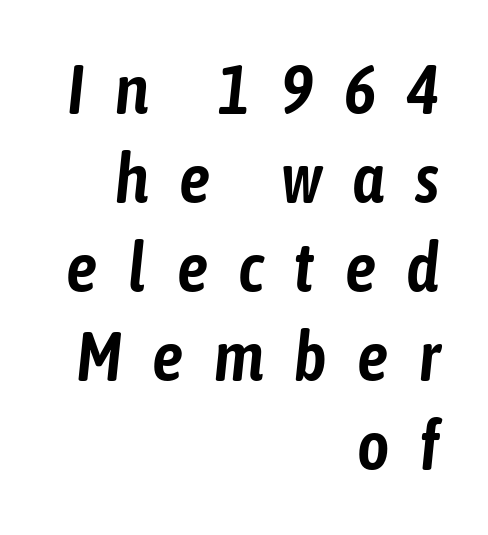
Q: Is the text italic (slanted)? A: Yes, it leans right by about 6 degrees.
Q: Is the text underlined? A: No.
Q: How is the paragraph aligned? A: Right-aligned.
Q: Is the spacing between letters normal or unusually wide? A: Unusually wide.
Q: Is the spacing between lines tight, normal or loose? A: Normal.
Q: Width (condensed, normal, or wide)? A: Condensed.
Q: Stroke contrast? A: Low.
Q: x-height? A: Medium.
Q: Monospaced? A: No.
